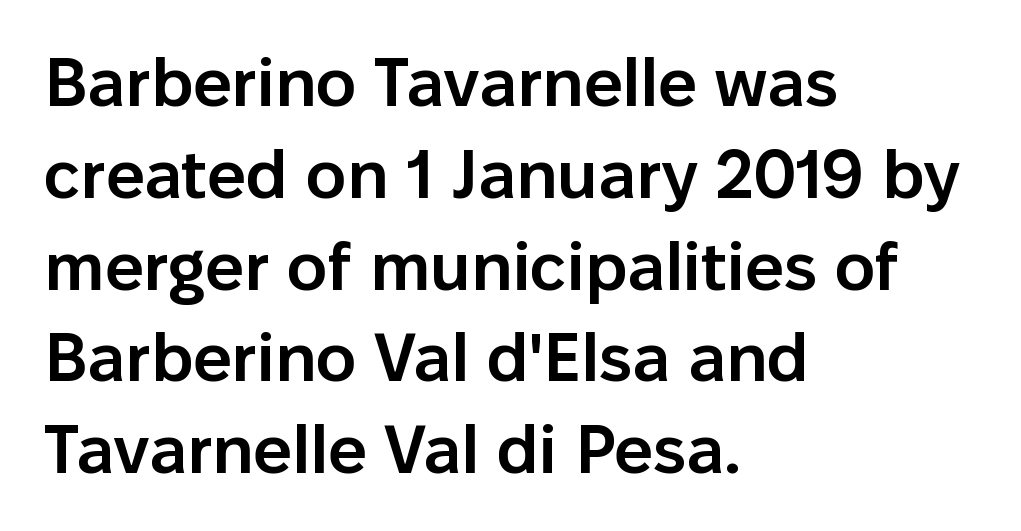
{"serif": "no", "italic": "no", "bold": "semi", "weight": "semibold", "width": "normal", "stroke_contrast": "low", "x_height": "medium", "monospaced": "no", "underline": "no", "align": "left", "line_spacing": "normal", "line_spacing_ratio": 1.35, "letter_spacing": "normal", "letter_spacing_em": 0.0, "glyph_px": 68}
